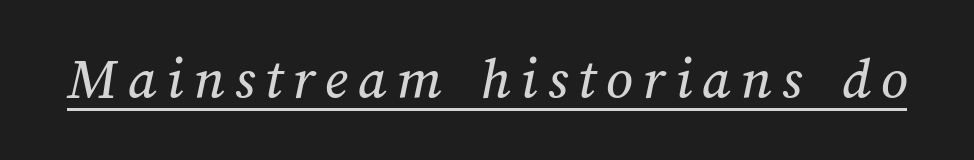
The image shows 59 px text type; set underlined; medium stroke contrast and a medium x-height.
